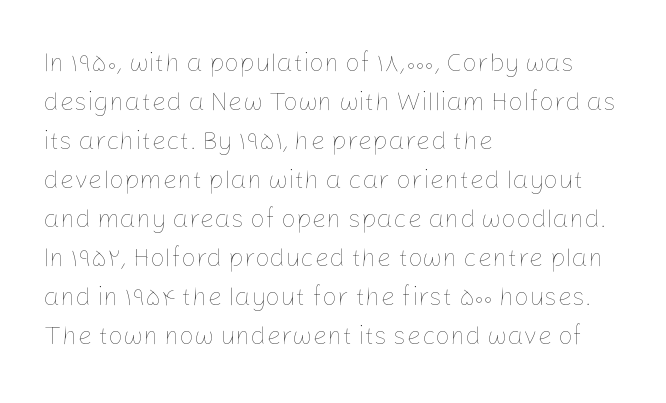
Each new line begins a customary step beneath the previous one. Students, note that the glyphs here touch the page at normal intervals. Letters rest on an invisible, unmarked baseline. Posture: upright roman.
